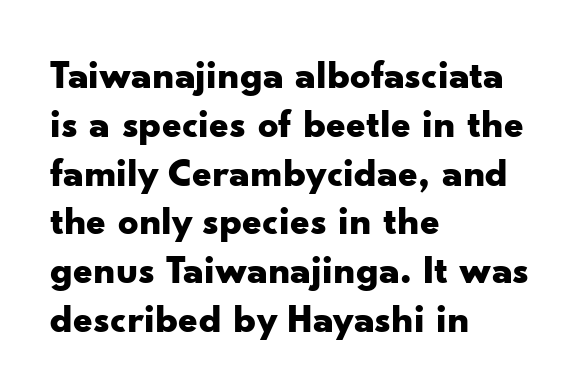
The image shows 40 px bold, wide sans-serif type, upright; set left-aligned, line spacing 1.22x, normal letter spacing, not underlined; low stroke contrast and a small x-height.
